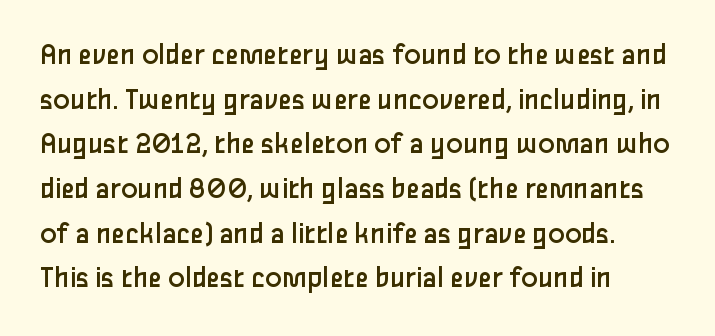
{"serif": "no", "italic": "no", "bold": "no", "weight": "regular", "width": "normal", "stroke_contrast": "low", "x_height": "medium", "monospaced": "no", "underline": "no", "line_spacing": "normal", "line_spacing_ratio": 1.44, "letter_spacing": "normal", "letter_spacing_em": 0.0, "glyph_px": 31}
